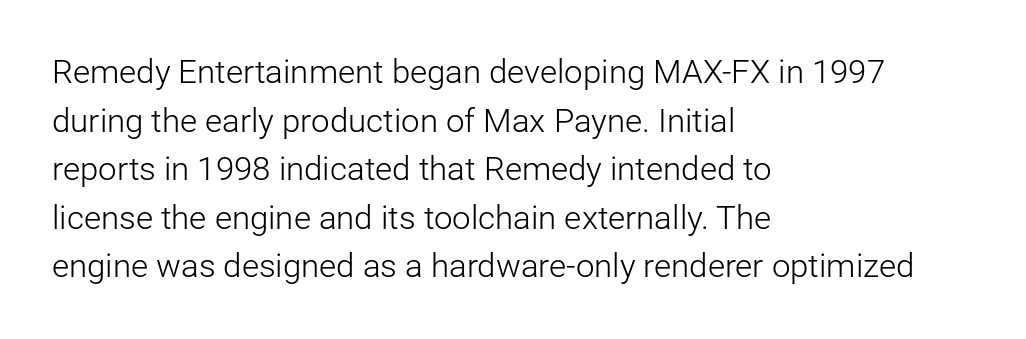
{"serif": "no", "italic": "no", "bold": "no", "weight": "light", "width": "normal", "stroke_contrast": "low", "x_height": "medium", "monospaced": "no", "underline": "no", "align": "left", "line_spacing": "normal", "line_spacing_ratio": 1.47, "letter_spacing": "normal", "letter_spacing_em": 0.0, "glyph_px": 33}
